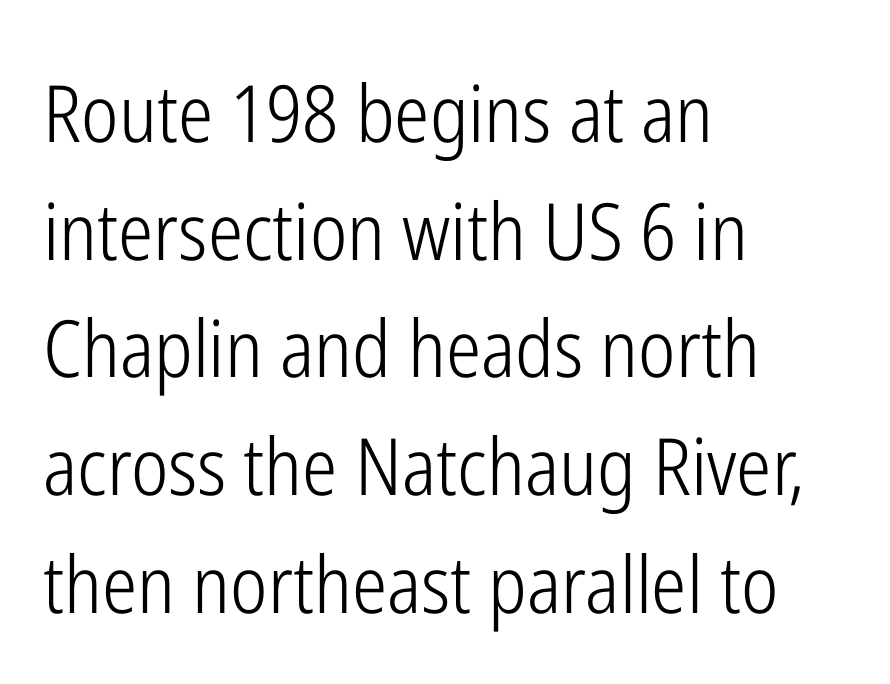
Q: Is the text bold? A: No.
Q: Is the text italic (slanted)? A: No, it is upright.
Q: Is the typeface a serif or a sans-serif typeface? A: Sans-serif.
Q: Is the text underlined? A: No.
Q: How is the paragraph aligned? A: Left-aligned.
Q: Is the spacing between letters normal or unusually wide? A: Normal.
Q: Is the spacing between lines tight, normal or loose? A: Normal.
Q: Width (condensed, normal, or wide)? A: Condensed.
Q: Stroke contrast? A: Low.
Q: x-height? A: Medium.
Q: Monospaced? A: No.
